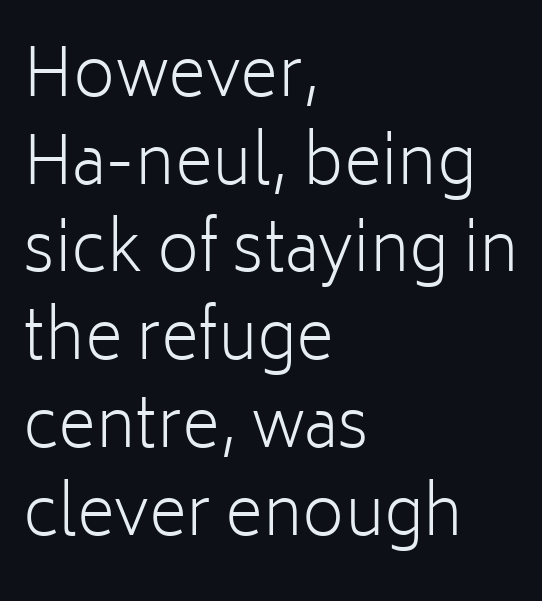
Q: Is the text bold? A: No.
Q: Is the text italic (slanted)? A: No, it is upright.
Q: Is the typeface a serif or a sans-serif typeface? A: Sans-serif.
Q: Is the text underlined? A: No.
Q: How is the paragraph aligned? A: Left-aligned.
Q: Is the spacing between letters normal or unusually wide? A: Normal.
Q: Is the spacing between lines tight, normal or loose? A: Normal.
Q: Width (condensed, normal, or wide)? A: Normal.
Q: Stroke contrast? A: Low.
Q: x-height? A: Medium.
Q: Monospaced? A: No.
